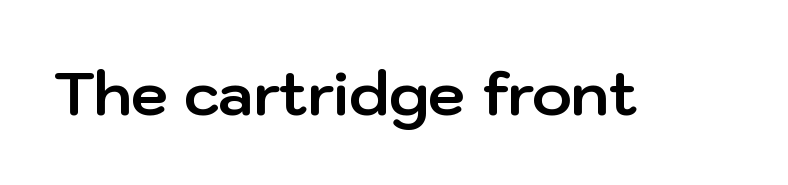
Q: Is the text bold? A: Yes.
Q: Is the text italic (slanted)? A: No, it is upright.
Q: Is the typeface a serif or a sans-serif typeface? A: Sans-serif.
Q: Is the text underlined? A: No.
Q: Is the spacing between letters normal or unusually wide? A: Normal.
Q: Width (condensed, normal, or wide)? A: Normal.
Q: Stroke contrast? A: Low.
Q: x-height? A: Medium.
Q: Monospaced? A: No.
